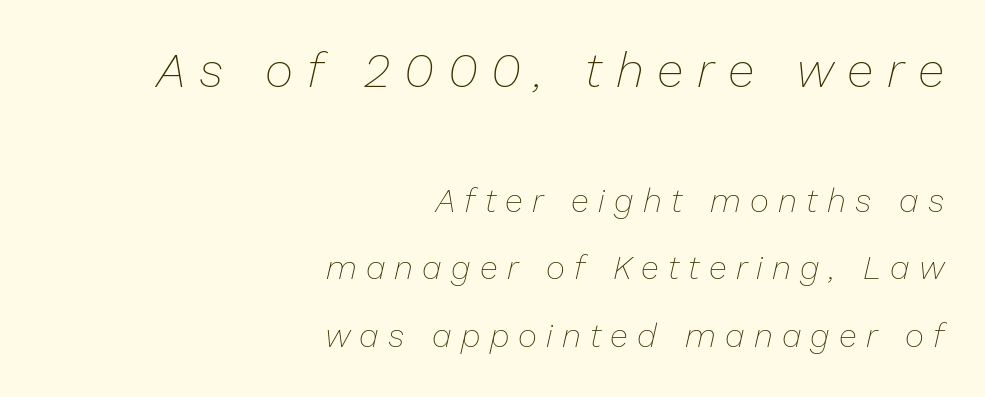
The image shows 49 px thin type, italic (leaning right); set right-aligned, loose line spacing (2.05x), unusually wide letter spacing (+0.28 em), not underlined; the first (top) block is 1.48x larger; low stroke contrast and a medium x-height.
